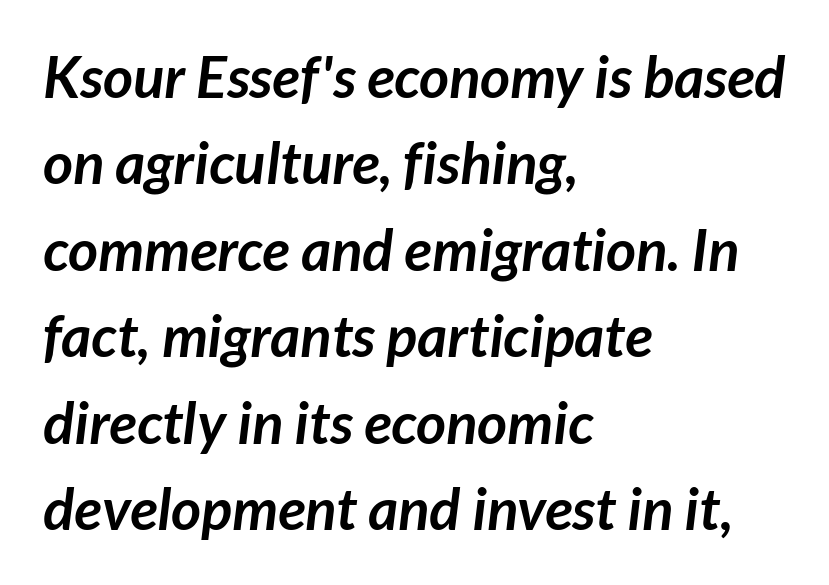
{"serif": "no", "bold": "yes", "weight": "semibold", "width": "normal", "stroke_contrast": "low", "x_height": "medium", "monospaced": "no", "underline": "no", "align": "left", "line_spacing": "normal", "line_spacing_ratio": 1.49, "letter_spacing": "normal", "letter_spacing_em": 0.0, "glyph_px": 58}
